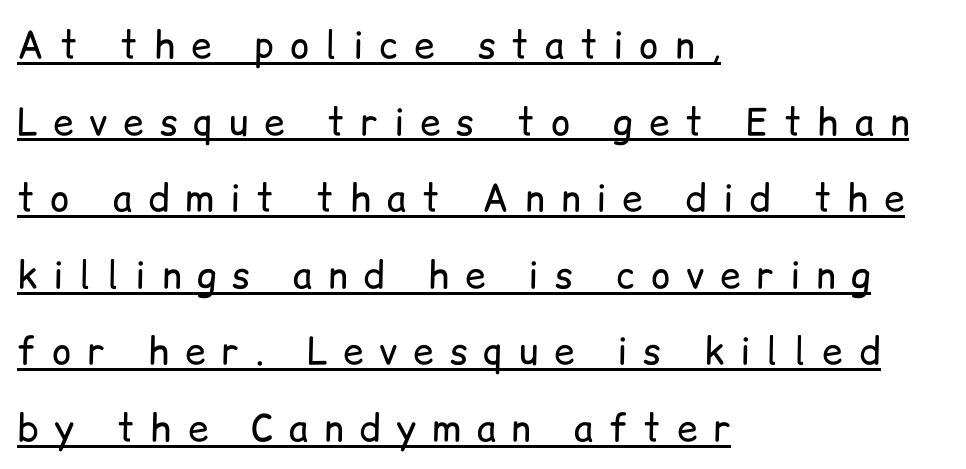
You can tell it's not italic because the verticals are truly vertical. Vertical stems look standard width or narrower in stroke. The rendering uses the underline text-decoration. Reading down the block, your eye returns to a fixed left position each line. The letters advance in unequal steps, a hallmark of proportional type. A typesetter would call this heavily tracked-out type.
